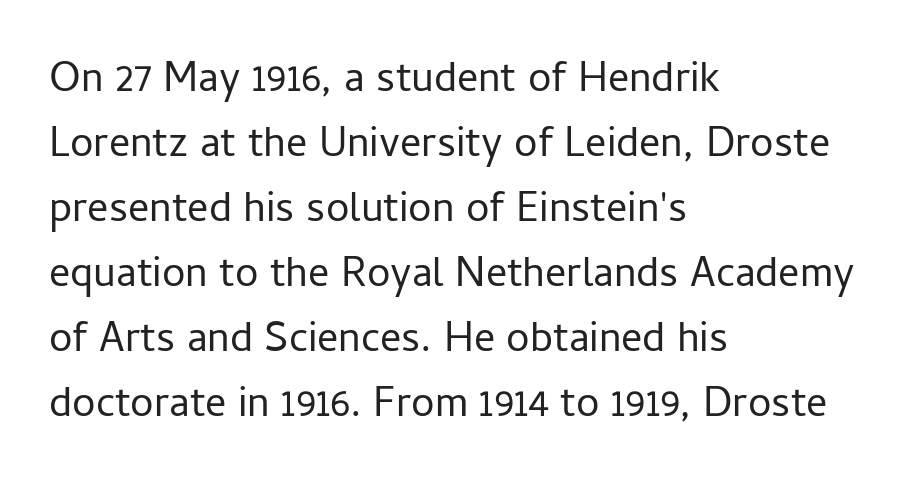
The image shows 42 px regular-weight sans-serif type, upright; set left-aligned, normal line spacing (1.55x), normal letter spacing, not underlined; low stroke contrast and a medium x-height.
